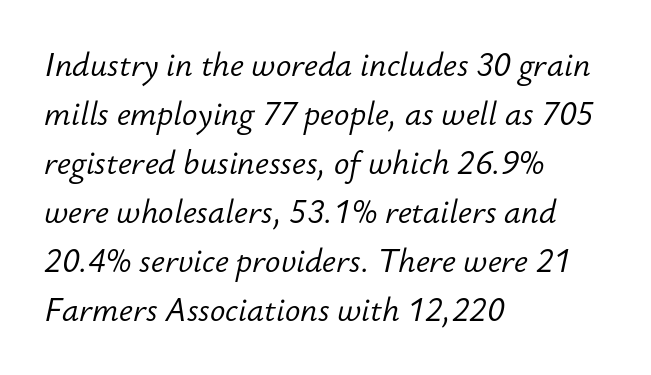
{"italic": "yes", "lean": "right", "slant_degrees": 12, "bold": "no", "weight": "light", "width": "normal", "stroke_contrast": "low", "x_height": "small", "monospaced": "no", "underline": "no", "align": "left", "line_spacing": "normal", "line_spacing_ratio": 1.53, "letter_spacing": "normal", "letter_spacing_em": 0.0, "glyph_px": 32}
